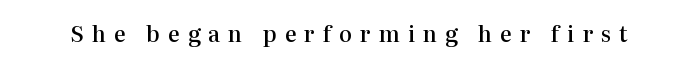
Q: Is the text bold? A: Semi-bold.
Q: Is the text italic (slanted)? A: No, it is upright.
Q: Is the text underlined? A: No.
Q: Is the spacing between letters normal or unusually wide? A: Unusually wide.
